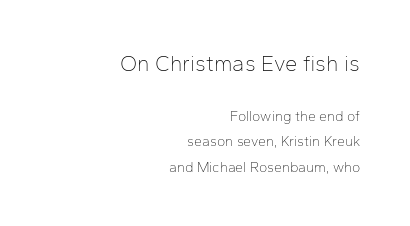
Q: Is the text bold? A: No.
Q: Is the text italic (slanted)? A: No, it is upright.
Q: Is the text underlined? A: No.
Q: How is the paragraph aligned? A: Right-aligned.
Q: Is the spacing between letters normal or unusually wide? A: Normal.
Q: Which block of text is set in a larger size, the first (top) or the second (bottom)? A: The first (top) one.
